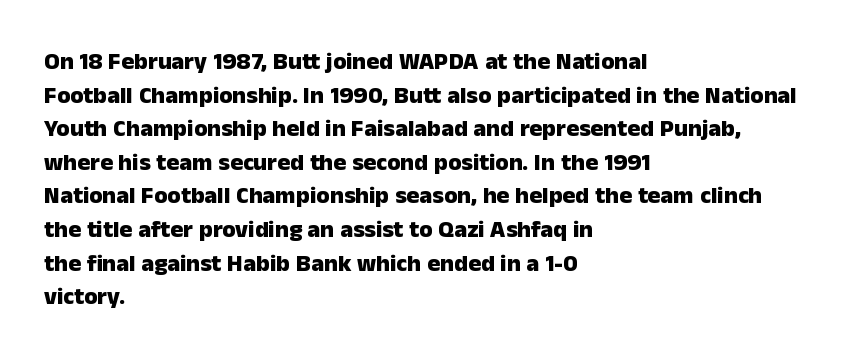
{"italic": "no", "bold": "yes", "underline": "no", "align": "left", "line_spacing": "normal", "line_spacing_ratio": 1.4, "letter_spacing": "normal", "letter_spacing_em": 0.0, "glyph_px": 24}
